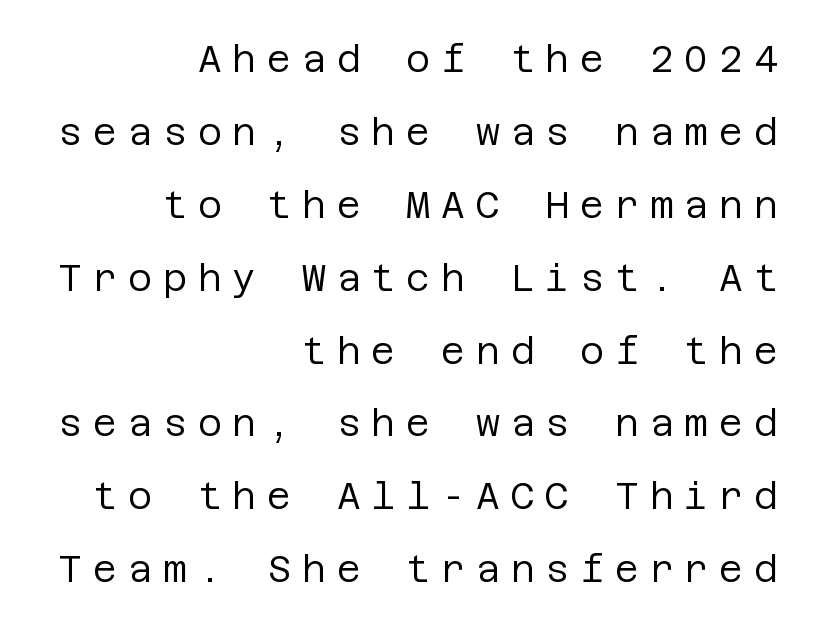
The rag falls on the left side of this text block. Observe the wide spacing: letters keep a clear distance from each other. These lines are composed in type without serifs. Weight: regular or lighter. These lines stand farther apart than default settings would place them.
